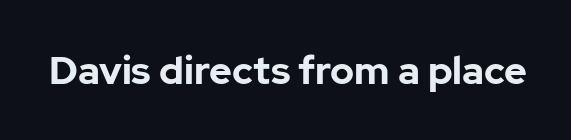
{"serif": "no", "italic": "no", "bold": "yes", "weight": "bold", "width": "normal", "stroke_contrast": "low", "x_height": "medium", "monospaced": "no", "underline": "no", "letter_spacing": "normal", "letter_spacing_em": 0.0, "glyph_px": 39}
